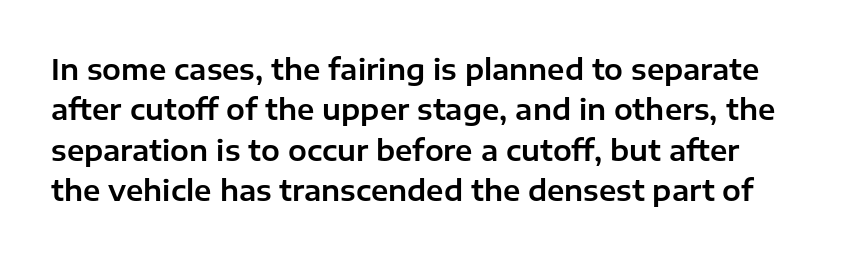
{"serif": "no", "italic": "no", "width": "normal", "stroke_contrast": "low", "x_height": "medium", "monospaced": "no", "underline": "no", "line_spacing": "normal", "line_spacing_ratio": 1.44, "letter_spacing": "normal", "letter_spacing_em": 0.0, "glyph_px": 28}
